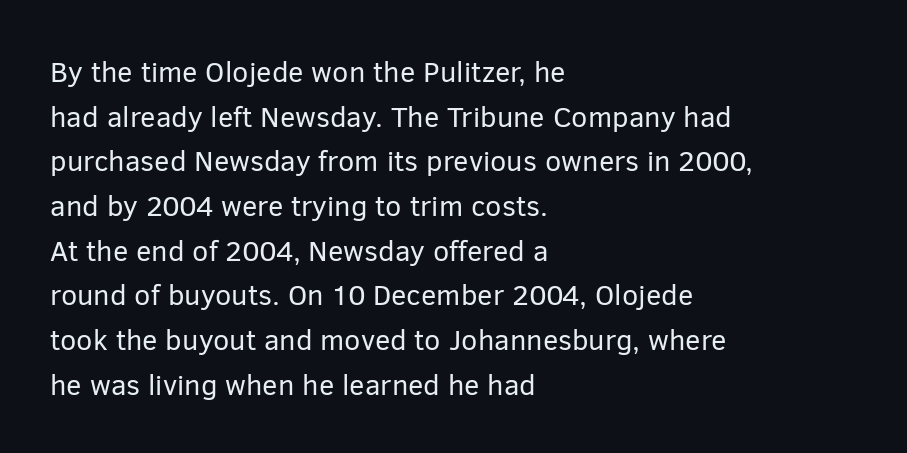
Q: Is the text bold? A: No.
Q: Is the text italic (slanted)? A: No, it is upright.
Q: Is the typeface a serif or a sans-serif typeface? A: Sans-serif.
Q: Is the text underlined? A: No.
Q: How is the paragraph aligned? A: Left-aligned.
Q: Is the spacing between letters normal or unusually wide? A: Normal.
Q: Is the spacing between lines tight, normal or loose? A: Normal.
Q: Width (condensed, normal, or wide)? A: Normal.
Q: Stroke contrast? A: Low.
Q: x-height? A: Medium.
Q: Monospaced? A: No.
